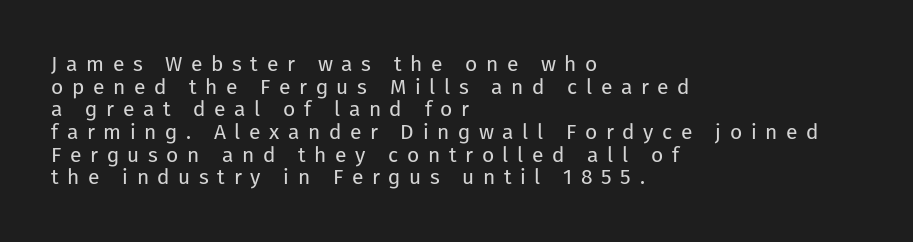
The passage shown is not underscored anywhere. The type is letterspaced generously, with wide tracking. Every row of glyphs begins at an identical x-position on the left. Unlike italic type, these characters show no tilt at all. Honestly, the rows look squashed on top of each other.
